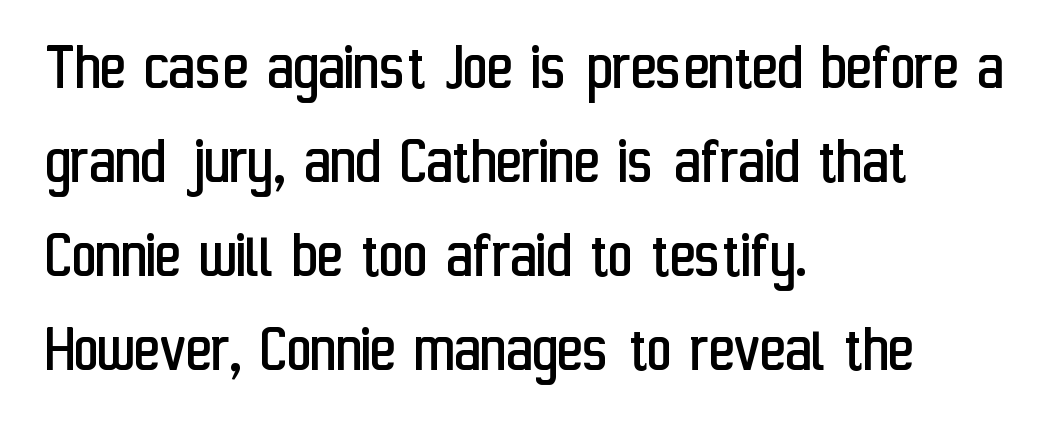
Q: Is the text bold? A: No.
Q: Is the text italic (slanted)? A: No, it is upright.
Q: Is the typeface a serif or a sans-serif typeface? A: Sans-serif.
Q: Is the text underlined? A: No.
Q: How is the paragraph aligned? A: Left-aligned.
Q: Is the spacing between letters normal or unusually wide? A: Normal.
Q: Is the spacing between lines tight, normal or loose? A: Normal.
Q: Width (condensed, normal, or wide)? A: Condensed.
Q: Stroke contrast? A: Low.
Q: x-height? A: Medium.
Q: Monospaced? A: No.
